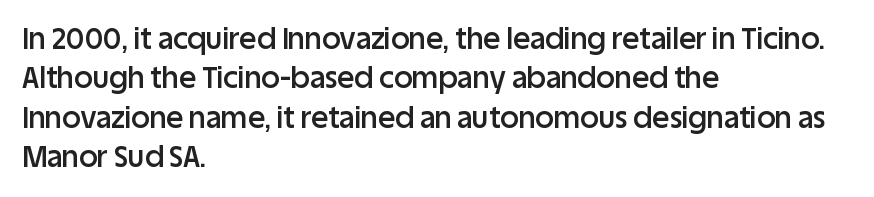
Q: Is the text bold? A: Semi-bold.
Q: Is the text italic (slanted)? A: No, it is upright.
Q: Is the typeface a serif or a sans-serif typeface? A: Sans-serif.
Q: Is the text underlined? A: No.
Q: How is the paragraph aligned? A: Left-aligned.
Q: Is the spacing between letters normal or unusually wide? A: Normal.
Q: Is the spacing between lines tight, normal or loose? A: Normal.
Q: Width (condensed, normal, or wide)? A: Normal.
Q: Stroke contrast? A: Low.
Q: x-height? A: Large.
Q: Monospaced? A: No.
